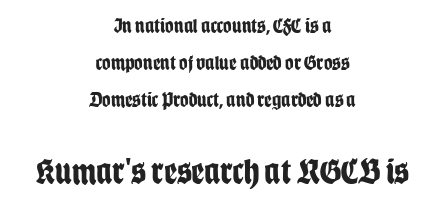
The image shows 36 px bold, condensed sans-serif type, upright; set centered, line spacing 1.77x, normal letter spacing, not underlined; the second (bottom) block is 1.71x larger; low stroke contrast and a large x-height.
